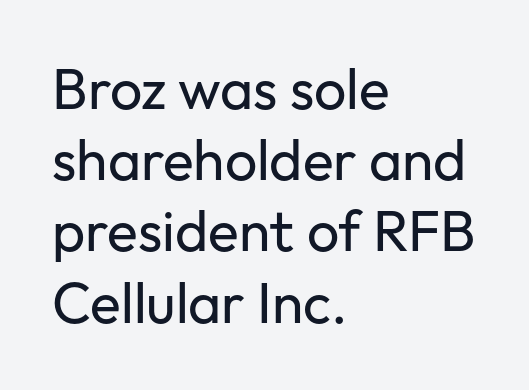
These lines are rendered in a variable-pitch font. Descenders hang freely into open space. Unbolded letterforms with no extra heft. Vertically, the passage feels balanced, rows spaced as you'd expect.
